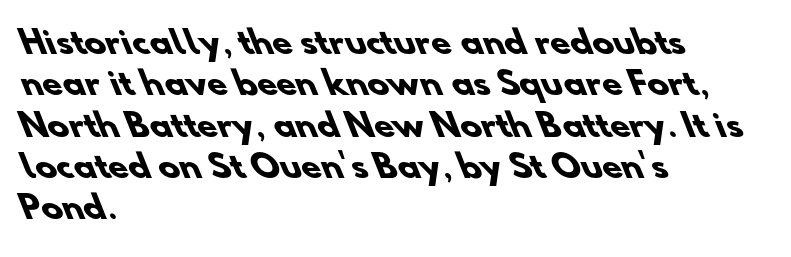
Serif or sans? Sans — the stroke terminals are bare. Strong, thick strokes mark this as bold type. Nobody touched the tracking dial on this one. Here the designer chose a conventional face with non-uniform glyph widths.
